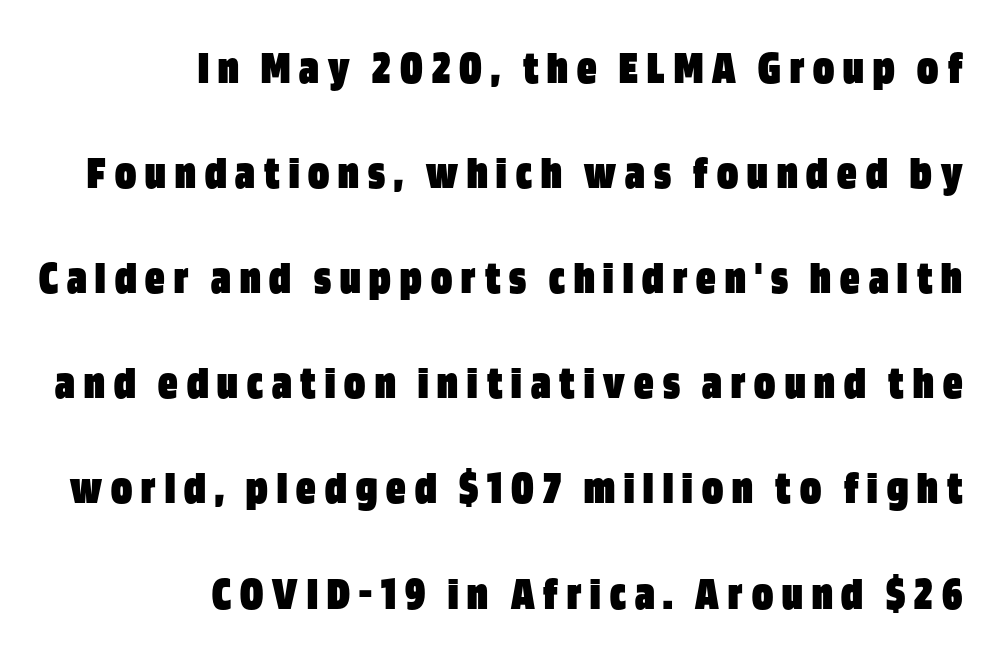
The image shows 48 px heavy, condensed sans-serif type, upright; set right-aligned, loose line spacing (2.19x), not underlined; low stroke contrast and a large x-height.
